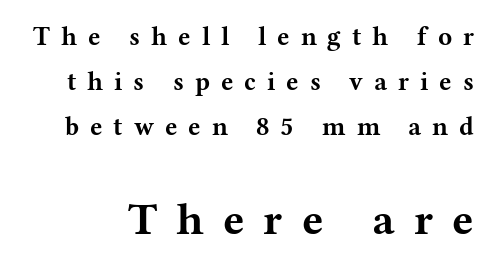
The image shows 45 px bold, wide serif type, upright; set line spacing 1.74x, unusually wide letter spacing (+0.42 em), not underlined; the second (bottom) block is 1.73x larger; medium stroke contrast and a medium x-height.
